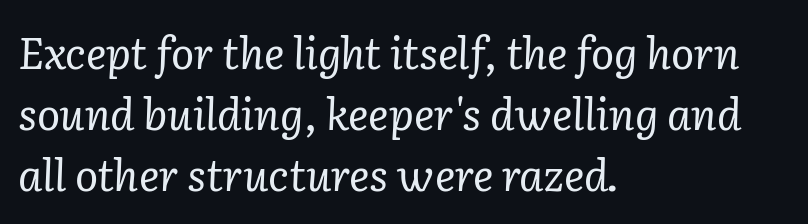
The letters sit at their default tracking, neither squeezed nor spread. Compared with ordinary roman type, these characters are visibly tilted. Layout note: lines flush left. Compared with typical paragraphs, the rows here are spaced about the same. The letters carry serifs — small finishing strokes at the ends of their stems.
